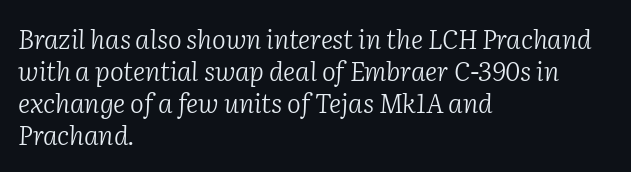
Q: Is the text bold? A: No.
Q: Is the text italic (slanted)? A: Yes, it leans right by about 2 degrees.
Q: Is the text underlined? A: No.
Q: How is the paragraph aligned? A: Left-aligned.
Q: Is the spacing between letters normal or unusually wide? A: Normal.
